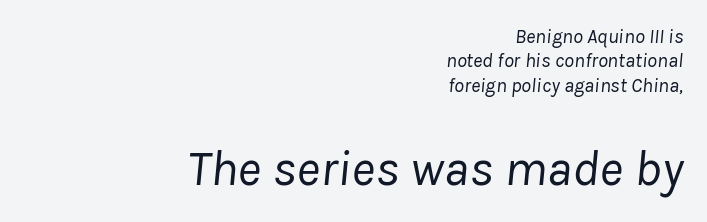
Q: Is the text bold? A: No.
Q: Is the text italic (slanted)? A: Yes, it leans right by about 8 degrees.
Q: Is the text underlined? A: No.
Q: How is the paragraph aligned? A: Right-aligned.
Q: Is the spacing between letters normal or unusually wide? A: Normal.
Q: Which block of text is set in a larger size, the first (top) or the second (bottom)? A: The second (bottom) one.
Q: Width (condensed, normal, or wide)? A: Normal.
Q: Stroke contrast? A: Low.
Q: x-height? A: Medium.
Q: Monospaced? A: No.
